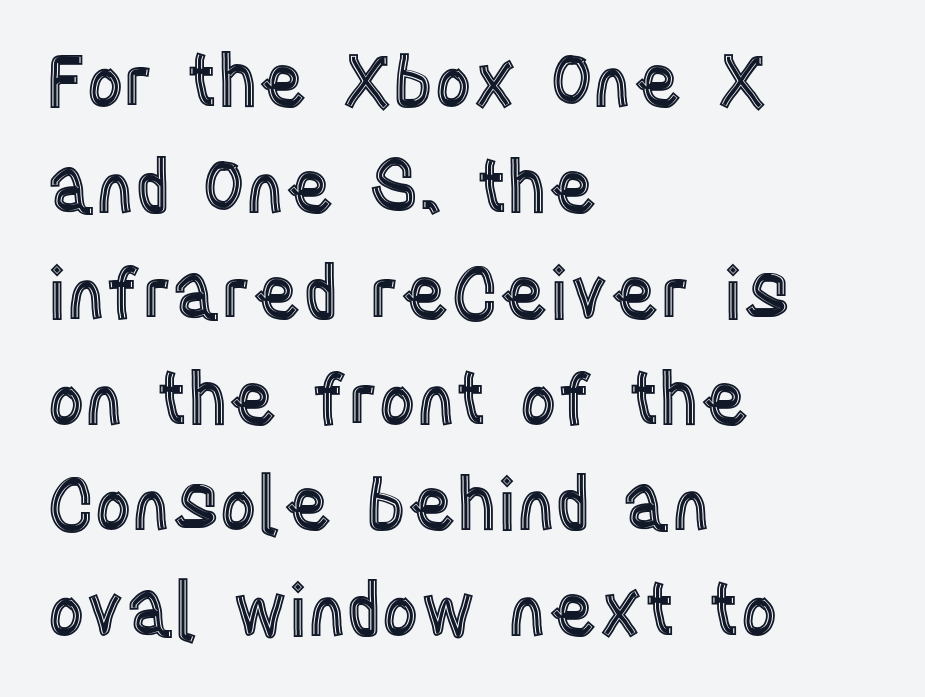
The face used here is rendered with its standard letterfit. In CSS terms this would be text-align: left. A roman cut, with each character standing at attention. Each row of text sits above clean, open space.
